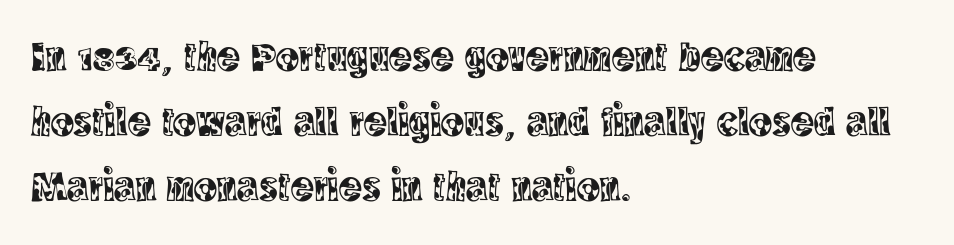
{"serif": "yes", "italic": "no", "width": "condensed", "x_height": "large", "monospaced": "no", "underline": "no", "align": "left", "line_spacing": "normal", "line_spacing_ratio": 1.51, "letter_spacing": "normal", "letter_spacing_em": 0.0, "glyph_px": 43}
